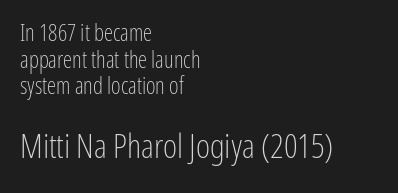
The image shows 34 px light, condensed sans-serif type, upright; set left-aligned, line spacing 1.16x, normal letter spacing, not underlined; the second (bottom) block is 1.48x larger; low stroke contrast and a medium x-height.
